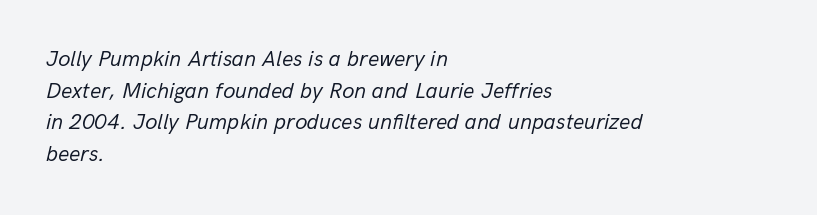
The letters are slanted; this is an italic face. Summary of weight: not heavy and not bold. A bare baseline throughout the passage. A typesetter would call this zero additional tracking. Notice how the passage keeps a crisp vertical edge on the left only. Does the leading feel generous? No, just average.
